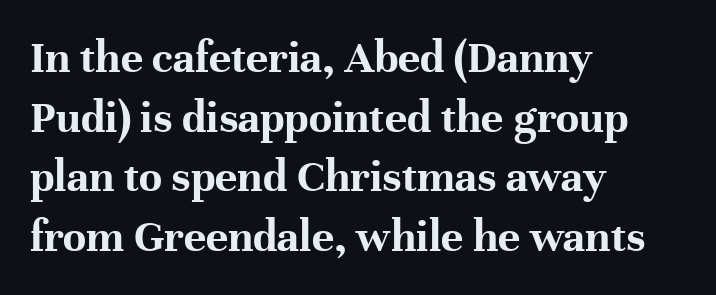
Only glyphs here, with clear space below each row. Evenly set lines give the paragraph a standard silhouette. Observe the serifs anchoring each vertical stroke in this sample. Note the varied advance widths — an 'i' is clearly narrower than an 'm'. Glyph-to-glyph distance matches everyday printed text. Stroke thickness is high; the sample reads as a true bold.
